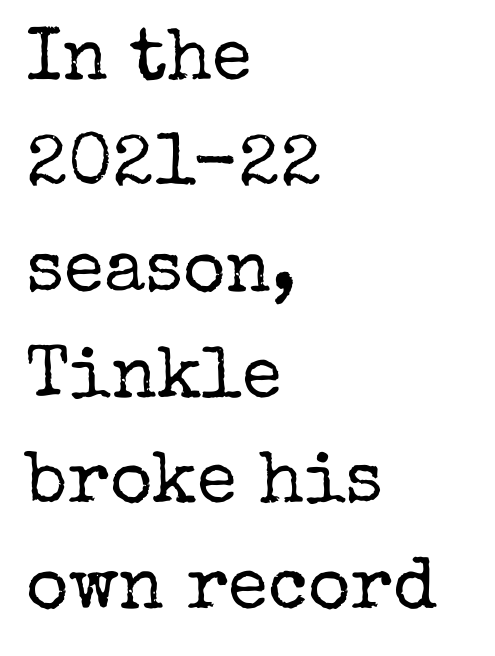
{"serif": "yes", "italic": "no", "bold": "no", "weight": "regular", "width": "normal", "stroke_contrast": "low", "x_height": "medium", "monospaced": "no", "underline": "no", "align": "left", "line_spacing": "normal", "line_spacing_ratio": 1.45, "letter_spacing": "normal", "letter_spacing_em": 0.0, "glyph_px": 73}
